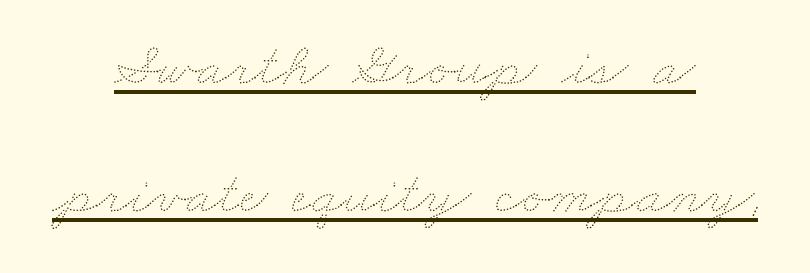
{"bold": "no", "weight": "thin", "width": "wide", "stroke_contrast": "medium", "x_height": "small", "monospaced": "no", "underline": "yes", "align": "center", "line_spacing": "loose", "line_spacing_ratio": 2.06, "letter_spacing": "normal", "letter_spacing_em": 0.0, "glyph_px": 62}
